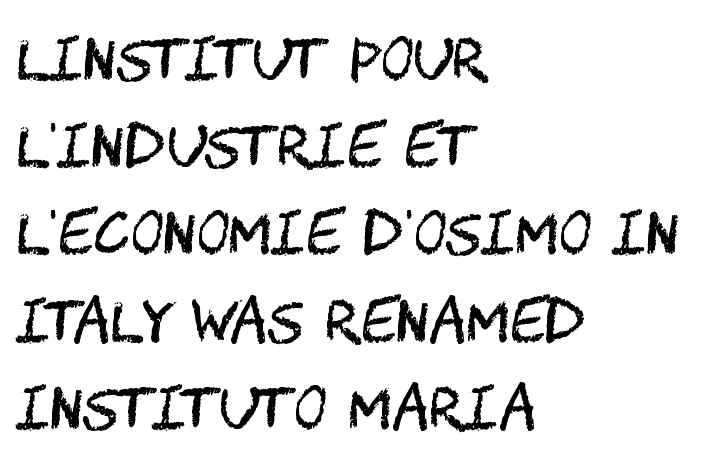
Q: Is the text bold? A: No.
Q: Is the text italic (slanted)? A: No, it is upright.
Q: Is the typeface a serif or a sans-serif typeface? A: Sans-serif.
Q: Is the text underlined? A: No.
Q: How is the paragraph aligned? A: Left-aligned.
Q: Is the spacing between letters normal or unusually wide? A: Normal.
Q: Is the spacing between lines tight, normal or loose? A: Normal.
Q: Width (condensed, normal, or wide)? A: Condensed.
Q: Stroke contrast? A: Medium.
Q: x-height? A: Large.
